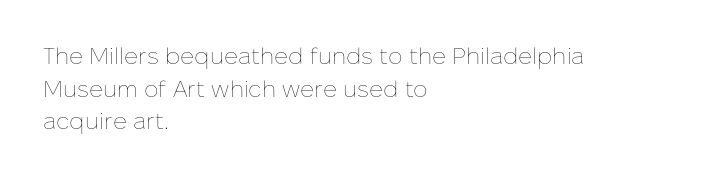
Characters follow at the spacing the type designer built in. The letterforms sit at book weight or below. Rendered with straight, roman letterforms. The rows are spaced the way most documents space them. The strip under each line holds only bare page.
